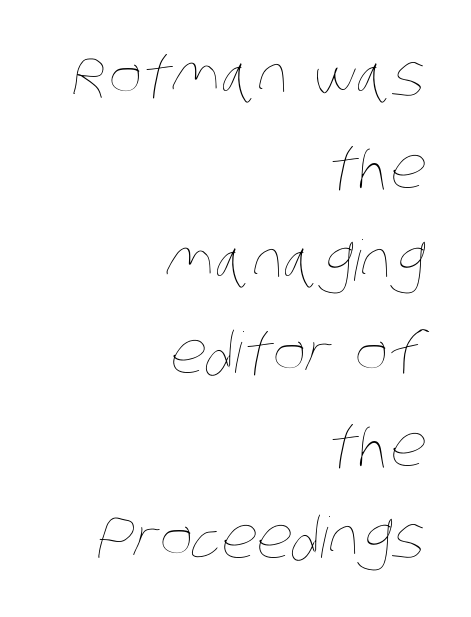
Q: Is the text bold? A: No.
Q: Is the text underlined? A: No.
Q: How is the paragraph aligned? A: Right-aligned.
Q: Is the spacing between letters normal or unusually wide? A: Normal.
Q: Is the spacing between lines tight, normal or loose? A: Normal.
Q: Width (condensed, normal, or wide)? A: Condensed.
Q: Stroke contrast? A: Low.
Q: x-height? A: Large.
Q: Monospaced? A: No.
